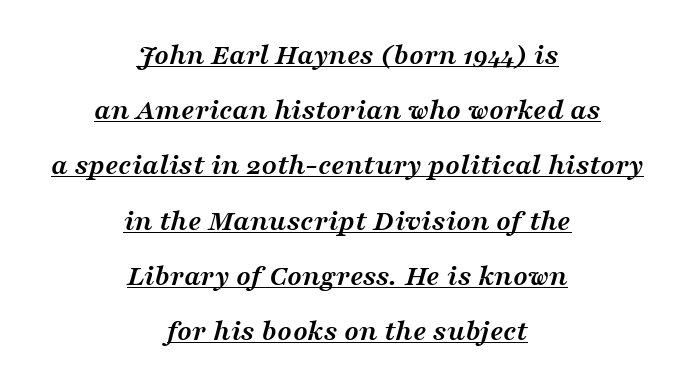
Q: Is the text bold? A: Yes.
Q: Is the text italic (slanted)? A: Yes, it leans right by about 16 degrees.
Q: Is the typeface a serif or a sans-serif typeface? A: Serif.
Q: Is the text underlined? A: Yes.
Q: How is the paragraph aligned? A: Centered.
Q: Is the spacing between letters normal or unusually wide? A: Normal.
Q: Width (condensed, normal, or wide)? A: Wide.
Q: Stroke contrast? A: Medium.
Q: x-height? A: Medium.
Q: Monospaced? A: No.
